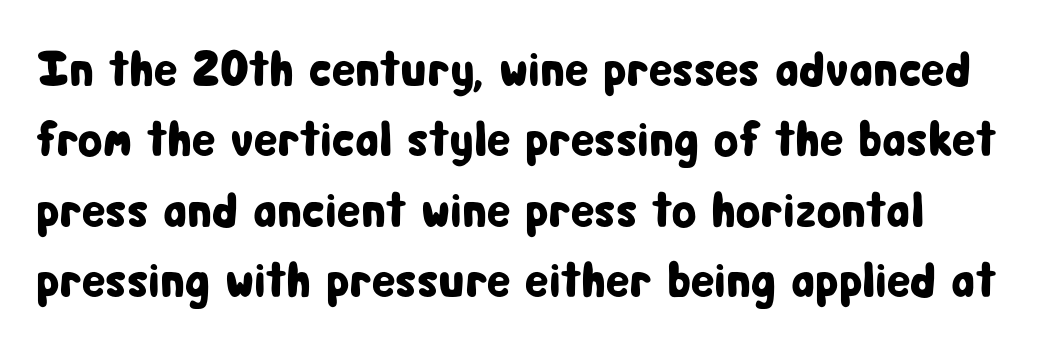
Are there feet on the stems? There aren't — it's a sans. Any mark beneath the type? The region is blank. Do the characters align in a grid? No, the font is proportional. Inter-character spacing is left at the font's built-in metrics. This is roman type, the default non-slanted kind.
